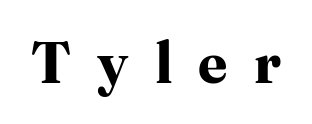
The image shows 58 px bold serif type, upright; set unusually wide letter spacing (+0.45 em), not underlined; high stroke contrast and a medium x-height.
